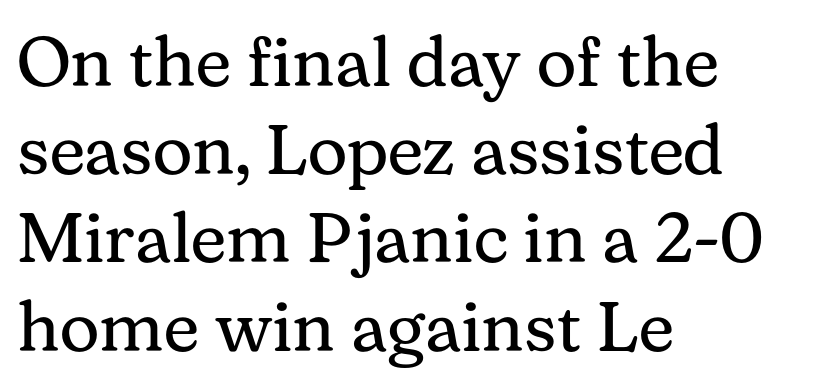
The image shows 70 px regular-weight serif type, upright; set left-aligned, normal line spacing (1.26x), normal letter spacing, not underlined; medium stroke contrast and a medium x-height.
